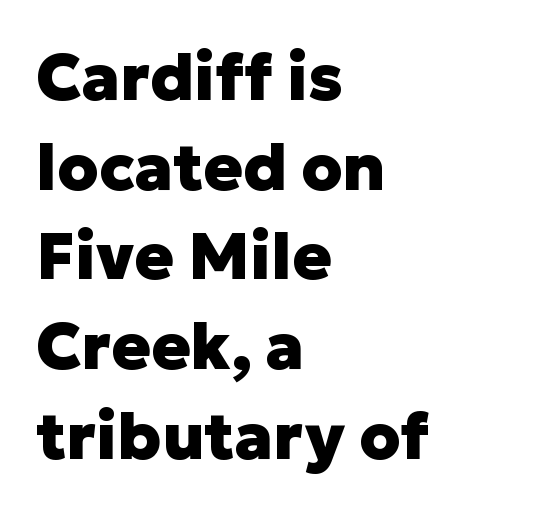
The image shows 65 px heavy sans-serif type, upright; set left-aligned, normal line spacing (1.38x), normal letter spacing, not underlined; low stroke contrast and a medium x-height.
